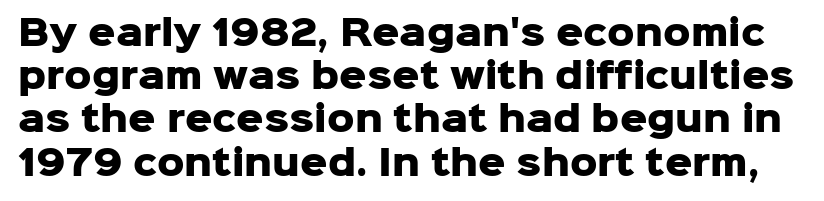
{"serif": "no", "italic": "no", "bold": "yes", "weight": "heavy", "width": "normal", "stroke_contrast": "low", "x_height": "medium", "monospaced": "no", "underline": "no", "line_spacing": "normal", "line_spacing_ratio": 1.27, "letter_spacing": "normal", "letter_spacing_em": 0.0, "glyph_px": 34}
